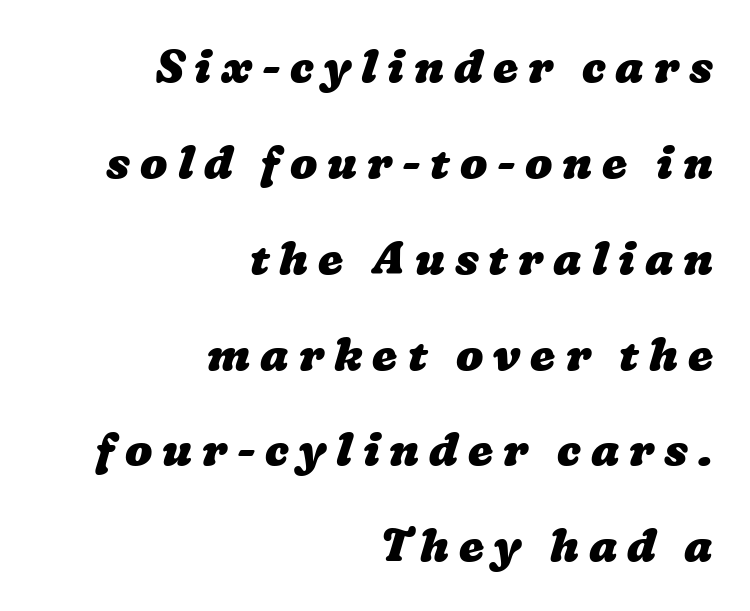
{"bold": "yes", "weight": "heavy", "width": "wide", "stroke_contrast": "low", "x_height": "medium", "monospaced": "no", "underline": "no", "align": "right", "line_spacing": "loose", "line_spacing_ratio": 2.13, "letter_spacing": "wide", "letter_spacing_em": 0.22, "glyph_px": 45}
